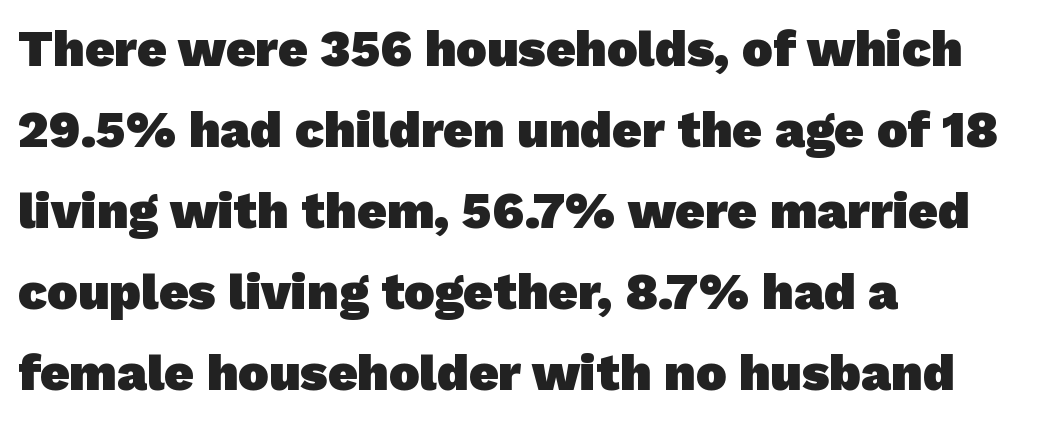
{"serif": "no", "bold": "yes", "weight": "heavy", "width": "normal", "stroke_contrast": "low", "x_height": "medium", "monospaced": "no", "underline": "no", "align": "left", "line_spacing": "normal", "line_spacing_ratio": 1.59, "letter_spacing": "normal", "letter_spacing_em": 0.0, "glyph_px": 51}
